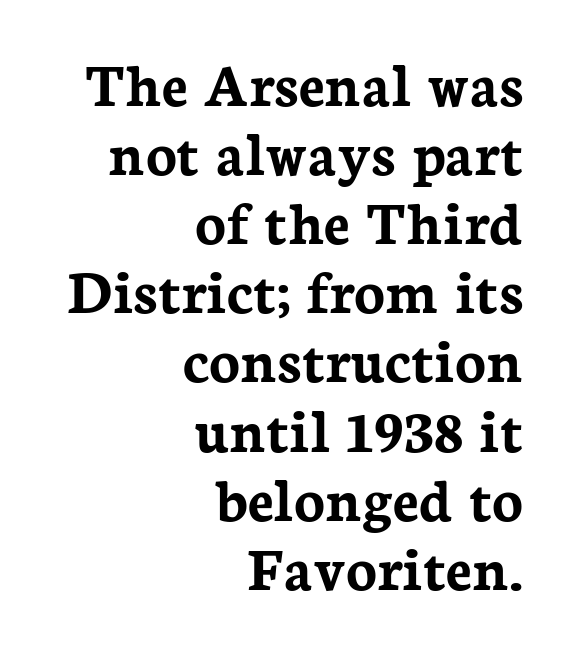
Look at the bottom of the vertical strokes: they flare into serifs here. A typesetter would call this zero additional tracking. Layout note: lines flush right. Each new line begins almost immediately beneath the previous one. Clear beneath every line of the passage. Weight: bold.
